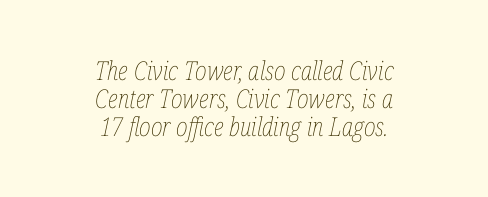
Is the block centered? Yes — each line is placed symmetrically about the middle. Every character sits at an angle, as italics do. The passage shown is not bold in any degree. The glyphs are unaccompanied by any horizontal stroke below them. This block would grow much taller if given ordinary leading; it's compressed now.
